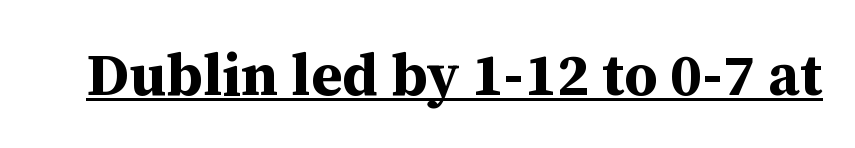
Is there an underline? Yes — a line sits under the letters. Small tapered or slab feet sit at the stroke ends, so this counts as serif. Nope, not italic — everything's standing straight. These lines keep a tight, regular rhythm from letter to letter. Do the characters align in a grid? No, the font is proportional. I'd describe the lettering as bold — thick and assertive.
